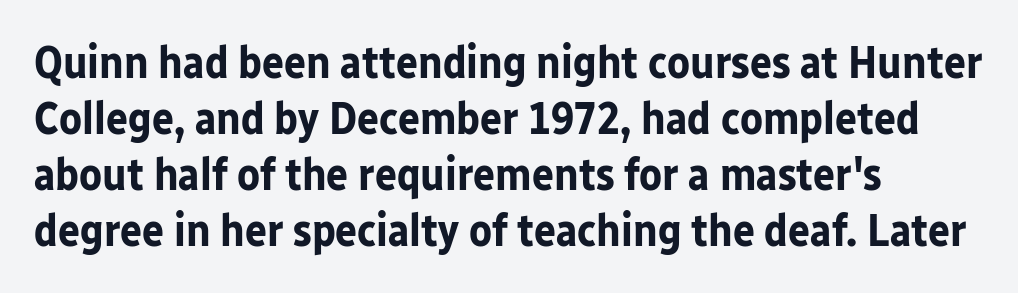
{"serif": "no", "italic": "no", "bold": "yes", "weight": "bold", "width": "normal", "stroke_contrast": "low", "x_height": "medium", "monospaced": "no", "underline": "no", "align": "left", "line_spacing_ratio": 1.22, "letter_spacing": "normal", "letter_spacing_em": 0.0, "glyph_px": 46}
